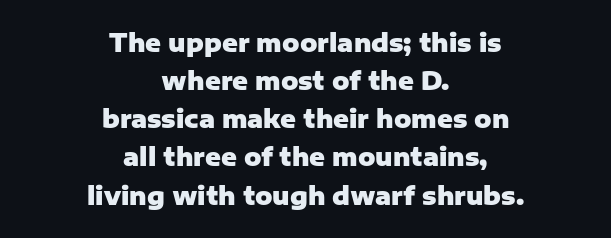
The image shows 24 px bold type, upright; set centered, normal line spacing (1.59x), normal letter spacing, not underlined.
